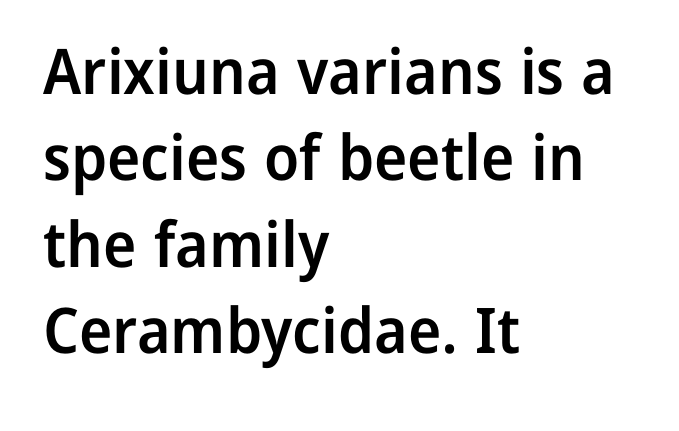
The image shows 63 px semibold sans-serif type, upright; set left-aligned, normal line spacing (1.37x), normal letter spacing, not underlined; low stroke contrast and a medium x-height.
